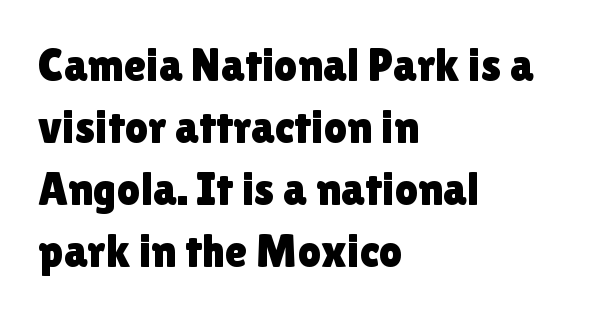
The image shows 46 px sans-serif type, upright; set left-aligned, normal line spacing (1.35x), normal letter spacing, not underlined; a medium x-height.
